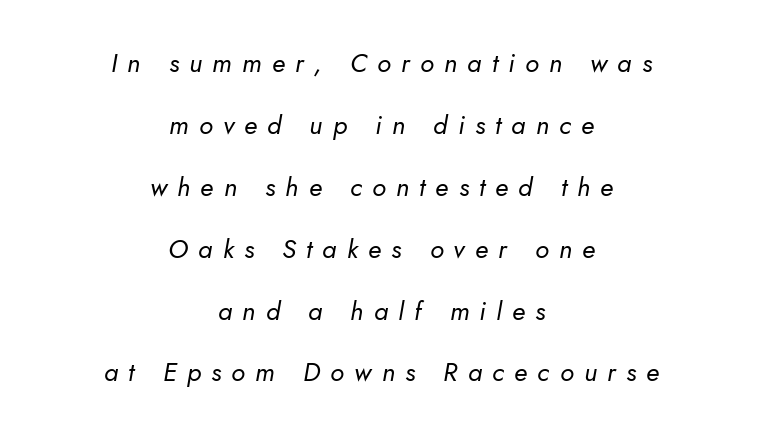
The image shows 26 px text type, italic (leaning right); set centered, loose line spacing (2.38x), unusually wide letter spacing (+0.39 em), not underlined.
